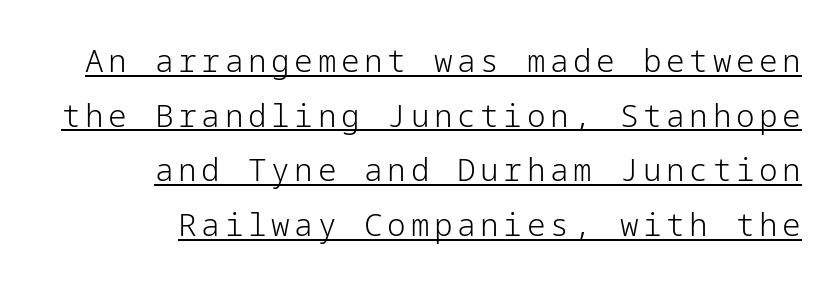
The image shows 31 px light sans-serif type, upright; set right-aligned, line spacing 1.76x, underlined; low stroke contrast and a medium x-height.
